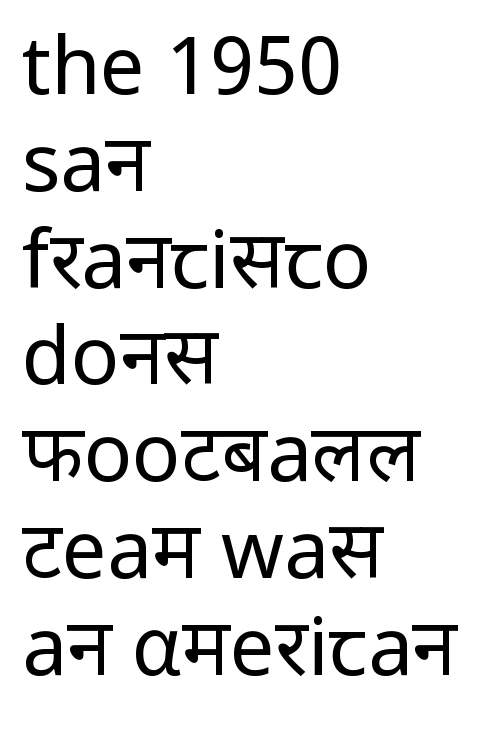
The image shows 80 px regular-weight sans-serif type, upright; set left-aligned, line spacing 1.21x, normal letter spacing, not underlined; low stroke contrast and a medium x-height.
